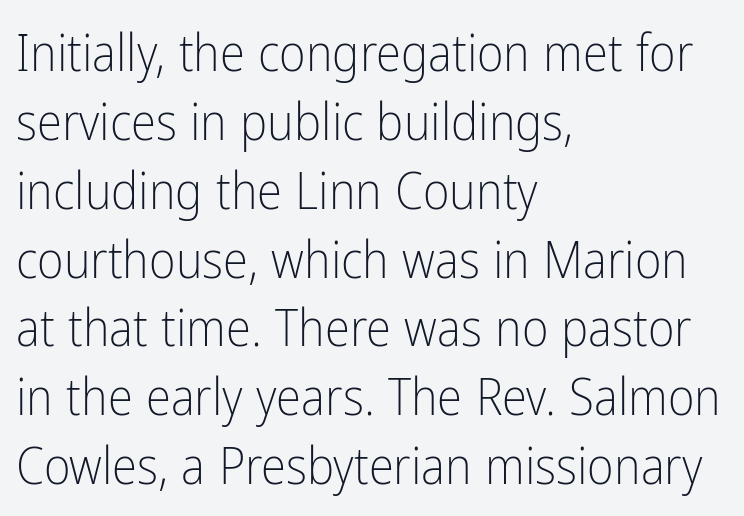
Q: Is the text bold? A: No.
Q: Is the text italic (slanted)? A: No, it is upright.
Q: Is the typeface a serif or a sans-serif typeface? A: Sans-serif.
Q: Is the text underlined? A: No.
Q: How is the paragraph aligned? A: Left-aligned.
Q: Is the spacing between letters normal or unusually wide? A: Normal.
Q: Is the spacing between lines tight, normal or loose? A: Normal.
Q: Width (condensed, normal, or wide)? A: Condensed.
Q: Stroke contrast? A: Low.
Q: x-height? A: Medium.
Q: Monospaced? A: No.
